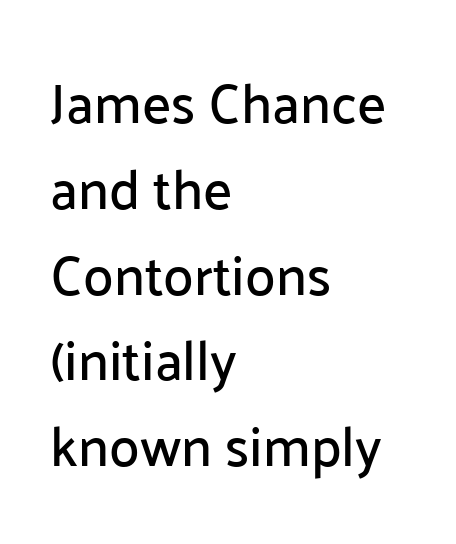
A typesetter would mark this as roman, not italic. The type is set solid horizontally, with unmodified tracking. The specimen omits any rule beneath the text block's lines. One-word summary of the alignment: left. Horizontal bands of white between lines are of average thickness. Is this a fixed-width face? No — the glyphs have proportional, varying widths.
